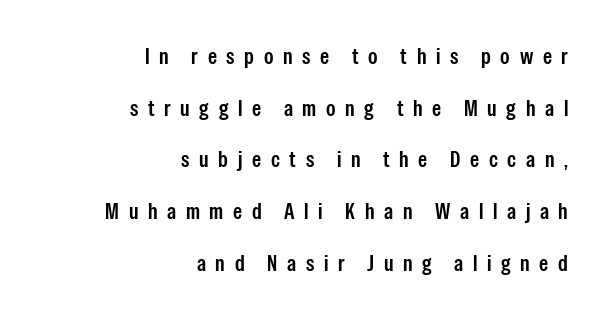
{"italic": "no", "underline": "no", "align": "right", "line_spacing": "loose", "line_spacing_ratio": 2.25, "letter_spacing": "wide", "letter_spacing_em": 0.42, "glyph_px": 23}
